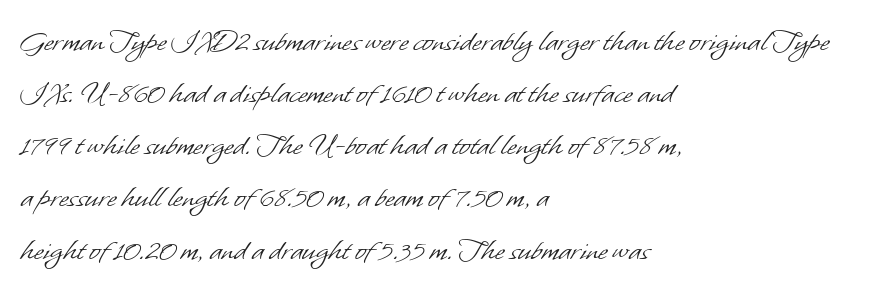
The image shows 33 px light sans-serif type; set left-aligned, normal line spacing (1.58x), normal letter spacing, not underlined; low stroke contrast and a small x-height.
